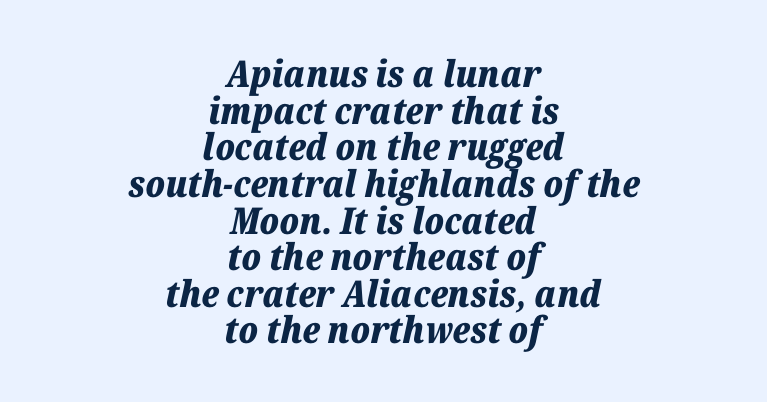
Q: Is the text bold? A: Yes.
Q: Is the text italic (slanted)? A: Yes, it leans right by about 12 degrees.
Q: Is the text underlined? A: No.
Q: How is the paragraph aligned? A: Centered.
Q: Is the spacing between letters normal or unusually wide? A: Normal.
Q: Is the spacing between lines tight, normal or loose? A: Tight.
Q: Width (condensed, normal, or wide)? A: Normal.
Q: Stroke contrast? A: Low.
Q: x-height? A: Medium.
Q: Monospaced? A: No.
